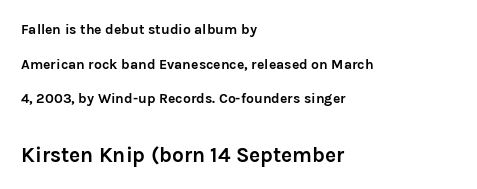
Q: Is the text bold? A: Yes.
Q: Is the text italic (slanted)? A: No, it is upright.
Q: Is the text underlined? A: No.
Q: How is the paragraph aligned? A: Left-aligned.
Q: Is the spacing between letters normal or unusually wide? A: Normal.
Q: Is the spacing between lines tight, normal or loose? A: Loose.
Q: Which block of text is set in a larger size, the first (top) or the second (bottom)? A: The second (bottom) one.
